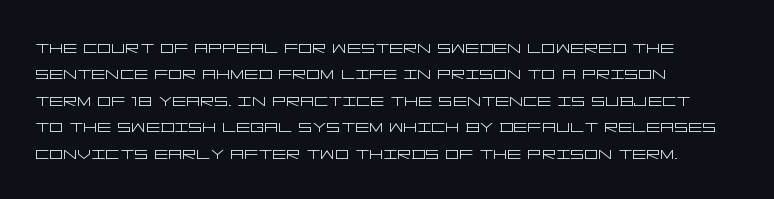
{"italic": "no", "bold": "no", "underline": "no", "align": "left", "line_spacing_ratio": 1.2, "letter_spacing": "normal", "letter_spacing_em": 0.0, "glyph_px": 22}
